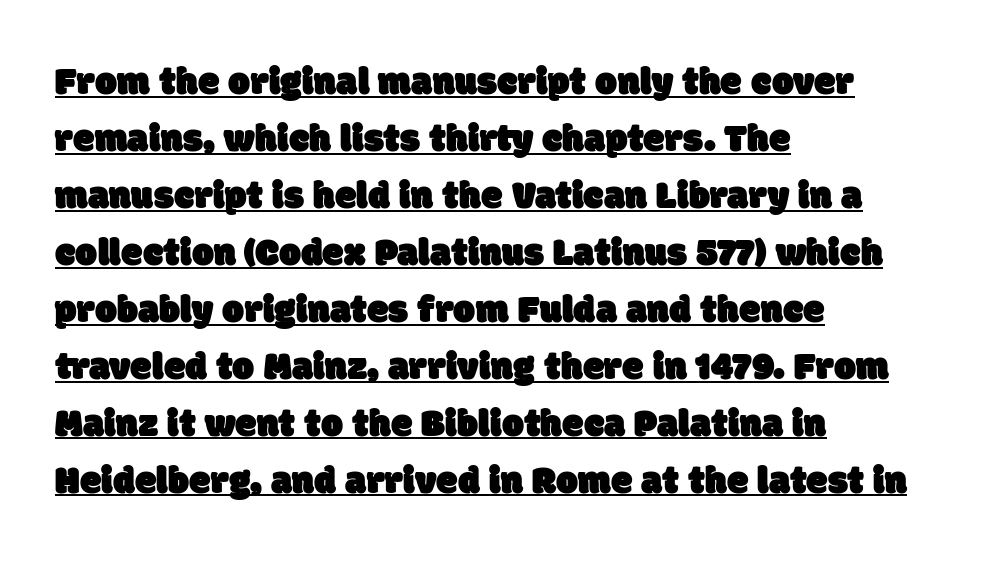
The letters advance in unequal steps, a hallmark of proportional type. This sample is left-justified, so line endings fall wherever the words run out. The line-height multiplier appears to be the usual default. The type family on display is of the sans-serif kind.
